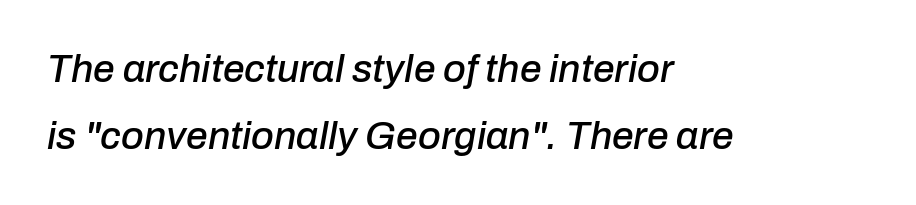
In terms of letterspacing, this is plain default setting. Plain, unruled lines of type. The passage shown leans; its letterforms are oblique. The lines in this sample share a left origin and differ only in where they stop. Varying glyph widths throughout — classic text-font behaviour.
